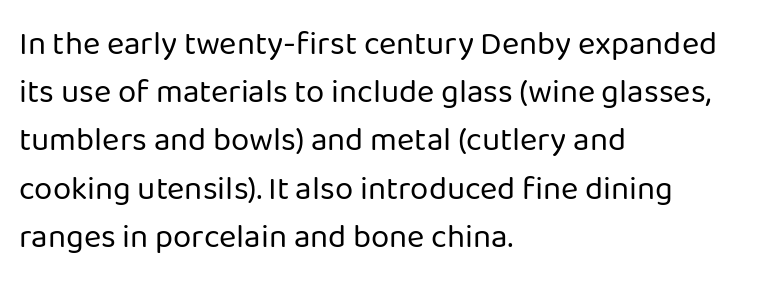
The weight would be labelled regular, book, light, or lighter still. The passage shown has conventional tracking throughout. Unmarked baselines from the first word to the last. Students, observe: this is what conventionally led text looks like. Do the characters align in a grid? No, the font is proportional.
